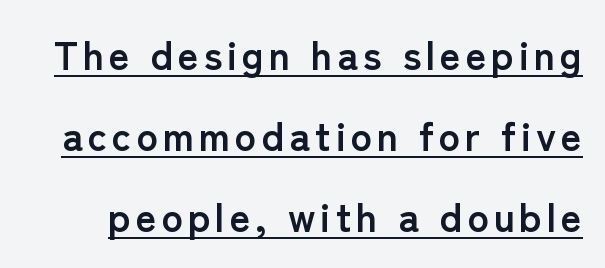
Ordinary non-slanted type is in use. In terms of leading, this rendering errs on the spacious side. A typesetter would call this proportional, since set widths differ per character. The glyphs in this specimen are sans serif. You can see a thin bar hugging the bottom of the glyphs.
